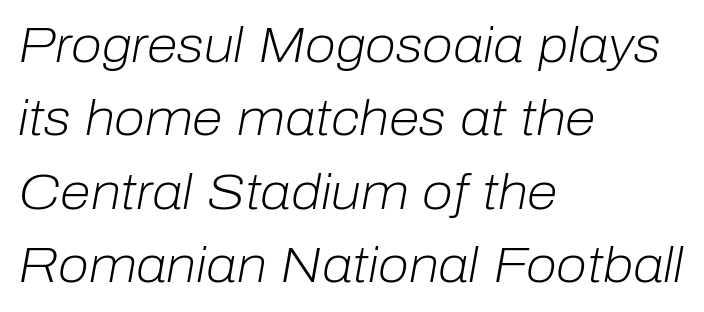
It's the slanting kind of type. Casual observation: everything's shoved over to the left. These lines are rendered in a variable-pitch font. Anything drawn beneath the words? Only blank space.
